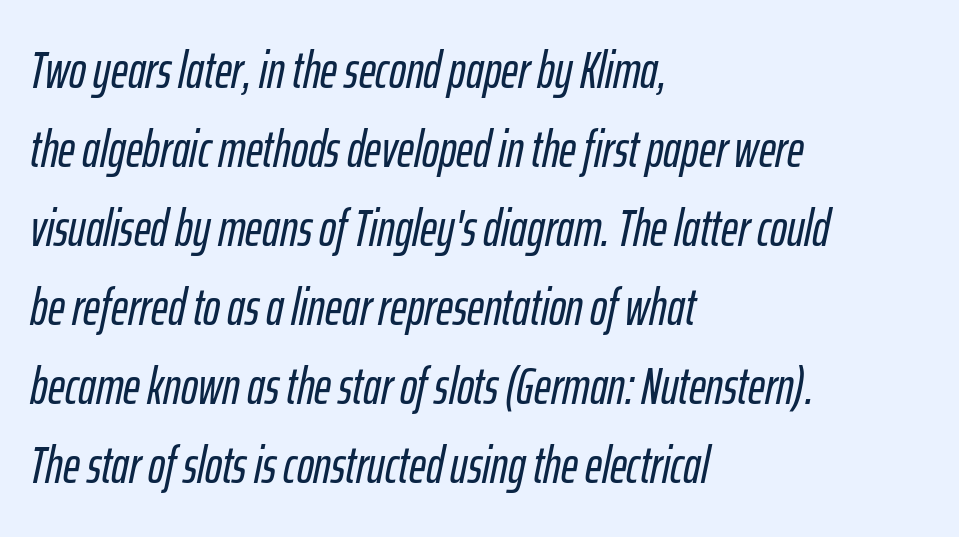
Q: Is the text italic (slanted)? A: Yes, it leans right by about 12 degrees.
Q: Is the text underlined? A: No.
Q: How is the paragraph aligned? A: Left-aligned.
Q: Is the spacing between letters normal or unusually wide? A: Normal.
Q: Is the spacing between lines tight, normal or loose? A: Normal.
Q: Width (condensed, normal, or wide)? A: Condensed.
Q: Stroke contrast? A: Low.
Q: x-height? A: Medium.
Q: Monospaced? A: No.
